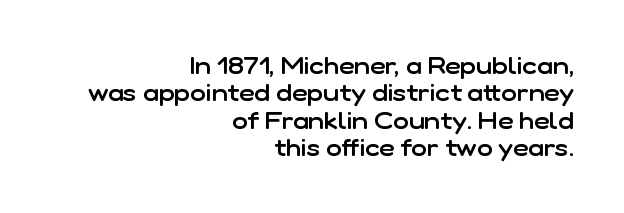
{"italic": "no", "bold": "semi", "underline": "no", "align": "right", "line_spacing": "tight", "line_spacing_ratio": 1.14, "letter_spacing": "normal", "letter_spacing_em": 0.0, "glyph_px": 24}
